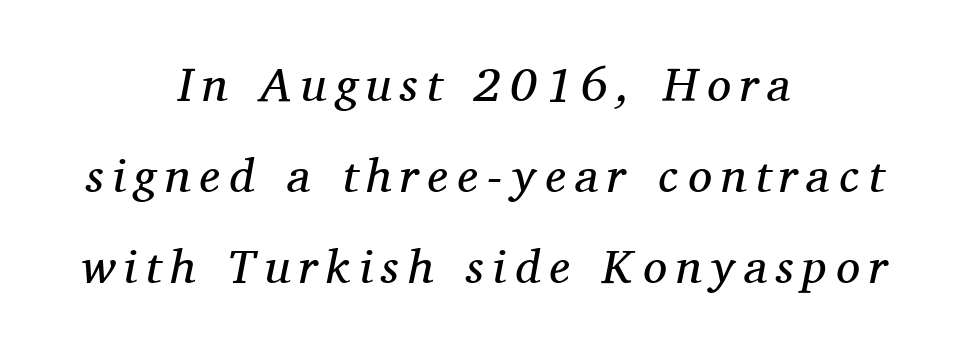
The image shows 48 px regular-weight serif type, italic (leaning right); set centered, loose line spacing (1.9x), not underlined; medium stroke contrast and a medium x-height.
